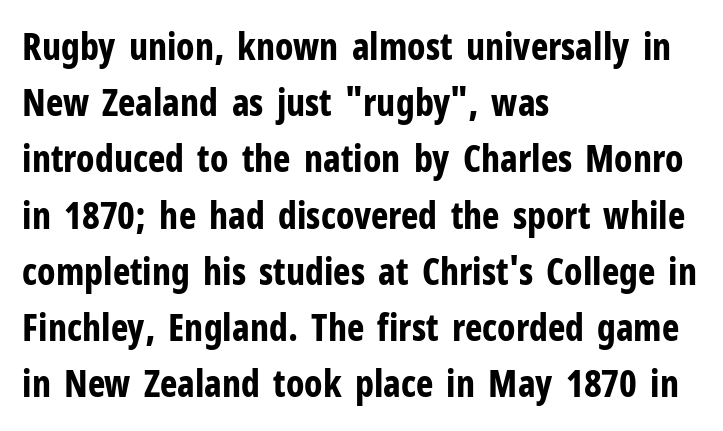
Q: Is the text bold? A: Yes.
Q: Is the text italic (slanted)? A: No, it is upright.
Q: Is the typeface a serif or a sans-serif typeface? A: Sans-serif.
Q: Is the text underlined? A: No.
Q: How is the paragraph aligned? A: Left-aligned.
Q: Is the spacing between letters normal or unusually wide? A: Normal.
Q: Is the spacing between lines tight, normal or loose? A: Normal.
Q: Width (condensed, normal, or wide)? A: Condensed.
Q: Stroke contrast? A: Low.
Q: x-height? A: Medium.
Q: Monospaced? A: No.
